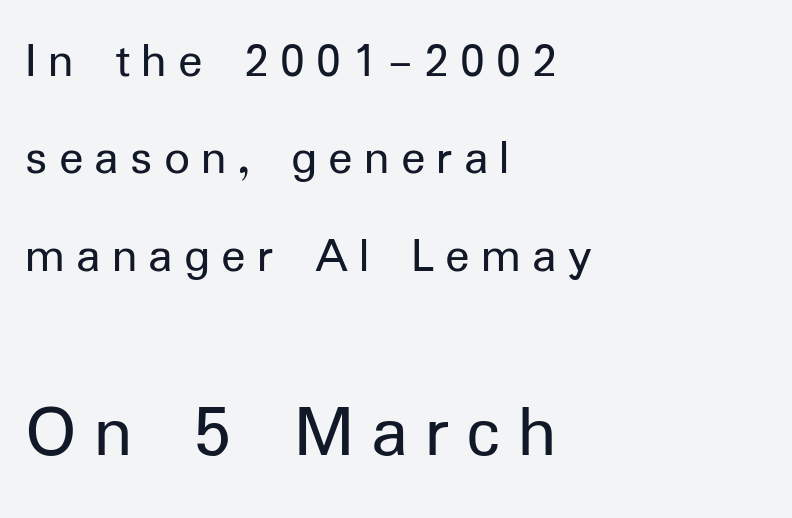
Q: Is the text bold? A: No.
Q: Is the text italic (slanted)? A: No, it is upright.
Q: Is the typeface a serif or a sans-serif typeface? A: Sans-serif.
Q: Is the text underlined? A: No.
Q: How is the paragraph aligned? A: Left-aligned.
Q: Is the spacing between letters normal or unusually wide? A: Unusually wide.
Q: Is the spacing between lines tight, normal or loose? A: Loose.
Q: Which block of text is set in a larger size, the first (top) or the second (bottom)? A: The second (bottom) one.
Q: Width (condensed, normal, or wide)? A: Normal.
Q: Stroke contrast? A: Low.
Q: x-height? A: Medium.
Q: Monospaced? A: No.
